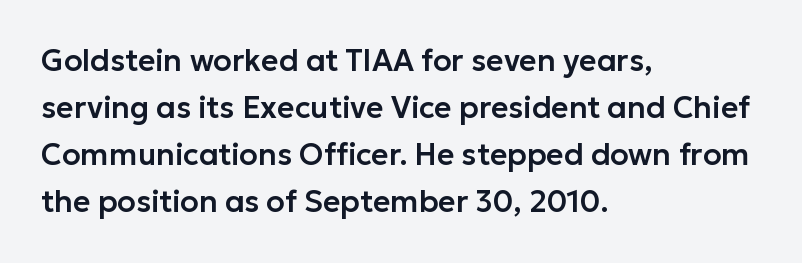
The image shows 30 px sans-serif type, upright; set left-aligned, normal line spacing (1.57x), normal letter spacing, not underlined; low stroke contrast and a medium x-height.
